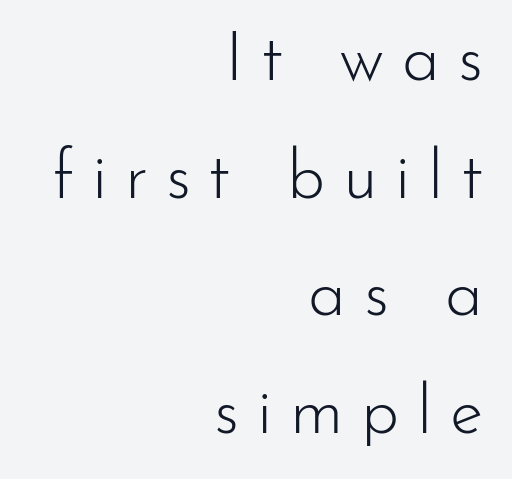
The image shows 68 px light sans-serif type, upright; set right-aligned, line spacing 1.73x, unusually wide letter spacing (+0.26 em), not underlined; low stroke contrast and a small x-height.
